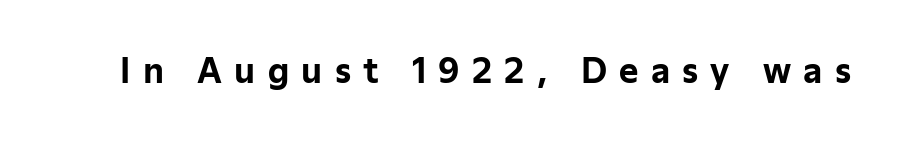
{"serif": "no", "italic": "no", "bold": "yes", "weight": "bold", "width": "normal", "stroke_contrast": "low", "x_height": "medium", "monospaced": "no", "underline": "no", "letter_spacing": "wide", "letter_spacing_em": 0.37, "glyph_px": 33}
